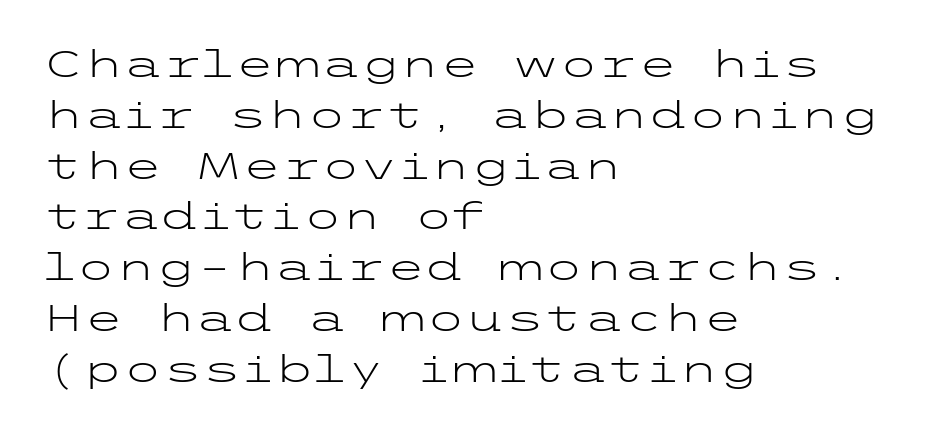
Q: Is the text bold? A: No.
Q: Is the text italic (slanted)? A: No, it is upright.
Q: Is the typeface a serif or a sans-serif typeface? A: Sans-serif.
Q: Is the text underlined? A: No.
Q: How is the paragraph aligned? A: Left-aligned.
Q: Is the spacing between letters normal or unusually wide? A: Normal.
Q: Is the spacing between lines tight, normal or loose? A: Normal.
Q: Width (condensed, normal, or wide)? A: Wide.
Q: Stroke contrast? A: Low.
Q: x-height? A: Medium.
